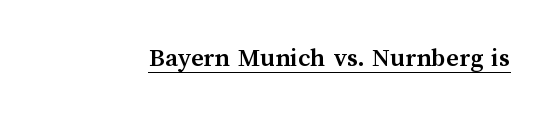
The image shows 27 px bold type, upright; set normal letter spacing, underlined.
